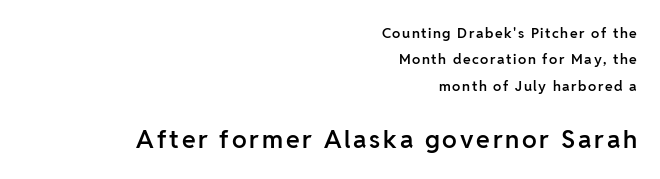
The image shows 25 px text type, upright; set right-aligned, line spacing 1.88x, not underlined; the second (bottom) block is 1.79x larger.
